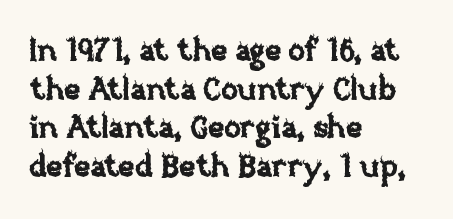
{"italic": "no", "width": "normal", "stroke_contrast": "low", "x_height": "large", "monospaced": "no", "underline": "no", "align": "left", "line_spacing": "normal", "line_spacing_ratio": 1.25, "letter_spacing": "normal", "letter_spacing_em": 0.0, "glyph_px": 31}
